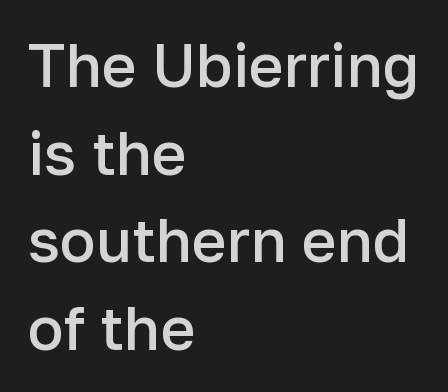
{"serif": "no", "italic": "no", "bold": "semi", "weight": "semibold", "width": "normal", "stroke_contrast": "low", "x_height": "medium", "monospaced": "no", "underline": "no", "align": "left", "line_spacing": "normal", "line_spacing_ratio": 1.46, "letter_spacing": "normal", "letter_spacing_em": 0.0, "glyph_px": 60}
